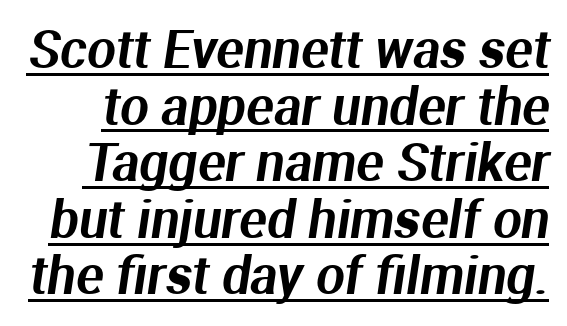
Tightly led — the rows are bunched. You can see a thin bar hugging the bottom of the glyphs. Spacing between characters is what you'd get straight out of the box. Spacing verdict: proportional, widths tailored to each character. What kind of face is this? One without serifs — a sans.
